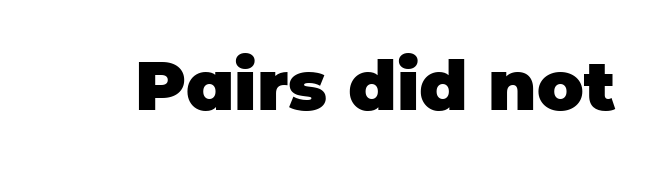
{"serif": "no", "italic": "no", "bold": "yes", "weight": "heavy", "width": "normal", "stroke_contrast": "low", "x_height": "large", "monospaced": "no", "underline": "no", "letter_spacing": "normal", "letter_spacing_em": 0.0, "glyph_px": 69}
